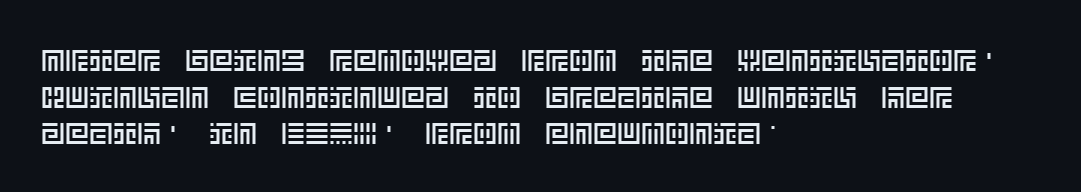
{"italic": "no", "width": "normal", "x_height": "large", "underline": "no", "align": "left", "line_spacing_ratio": 1.22, "letter_spacing": "normal", "letter_spacing_em": 0.0, "glyph_px": 30}
